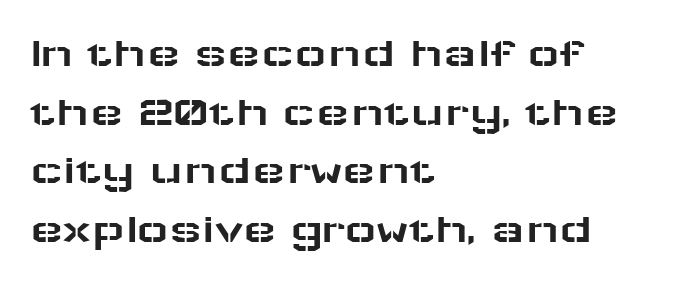
Q: Is the text italic (slanted)? A: No, it is upright.
Q: Is the typeface a serif or a sans-serif typeface? A: Sans-serif.
Q: Is the text underlined? A: No.
Q: How is the paragraph aligned? A: Left-aligned.
Q: Is the spacing between letters normal or unusually wide? A: Normal.
Q: Is the spacing between lines tight, normal or loose? A: Normal.
Q: Width (condensed, normal, or wide)? A: Wide.
Q: Stroke contrast? A: Low.
Q: x-height? A: Medium.
Q: Monospaced? A: No.
